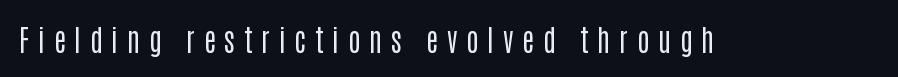
The image shows 29 px regular-weight, condensed sans-serif type, upright; set unusually wide letter spacing (+0.3 em), not underlined; low stroke contrast and a large x-height.
